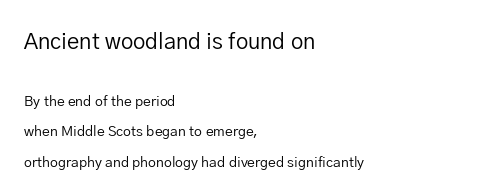
The image shows 22 px text type, upright; set left-aligned, loose line spacing (2.18x), normal letter spacing, not underlined; the first (top) block is 1.57x larger.
